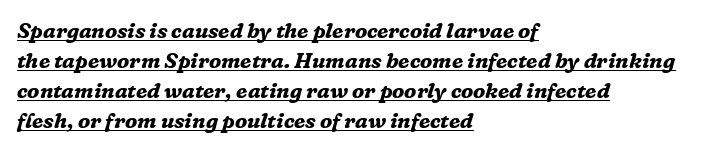
The image shows 21 px bold type, italic (leaning right); set left-aligned, normal line spacing (1.43x), normal letter spacing, underlined.
